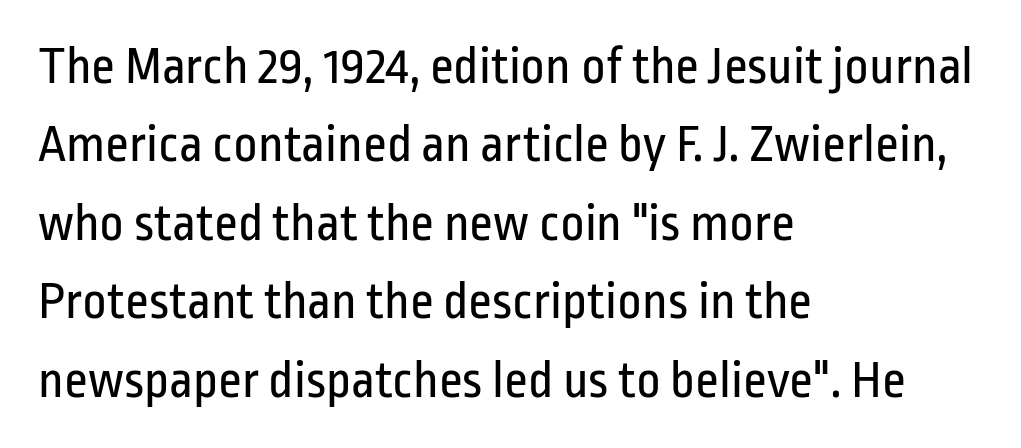
Q: Is the text bold? A: No.
Q: Is the text italic (slanted)? A: No, it is upright.
Q: Is the typeface a serif or a sans-serif typeface? A: Sans-serif.
Q: Is the text underlined? A: No.
Q: How is the paragraph aligned? A: Left-aligned.
Q: Is the spacing between letters normal or unusually wide? A: Normal.
Q: Is the spacing between lines tight, normal or loose? A: Normal.
Q: Width (condensed, normal, or wide)? A: Condensed.
Q: Stroke contrast? A: Low.
Q: x-height? A: Medium.
Q: Monospaced? A: No.
